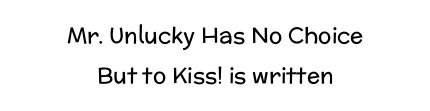
Compared with a flush-left layout, this one balances lines on the center instead. Lines of text with bare space underneath. You can tell it's not italic because the verticals are truly vertical. Characters follow at the spacing the type designer built in. A quiet, ordinary-to-light weight characterises the typeface.
